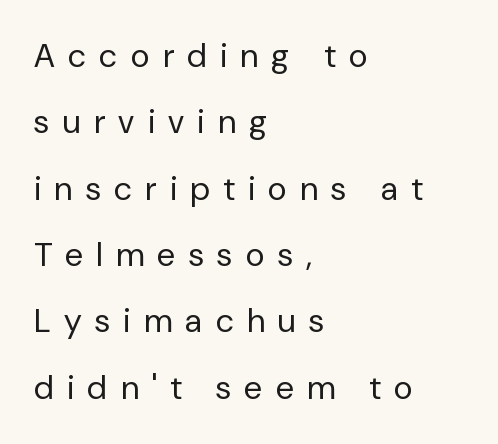
Q: Is the text bold? A: No.
Q: Is the text italic (slanted)? A: No, it is upright.
Q: Is the typeface a serif or a sans-serif typeface? A: Sans-serif.
Q: Is the text underlined? A: No.
Q: How is the paragraph aligned? A: Left-aligned.
Q: Is the spacing between letters normal or unusually wide? A: Unusually wide.
Q: Is the spacing between lines tight, normal or loose? A: Loose.
Q: Width (condensed, normal, or wide)? A: Normal.
Q: Stroke contrast? A: Low.
Q: x-height? A: Medium.
Q: Monospaced? A: No.
